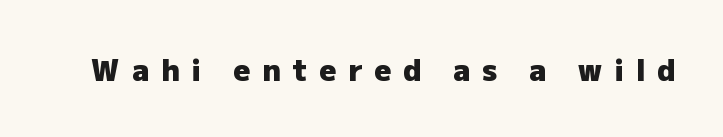
These words are printed bold, with thick strokes throughout. This sample uses an upright cut, with every glyph sitting square on the baseline. No word sits above an underline. The rendering uses natural spacing where letterforms have individual widths.
